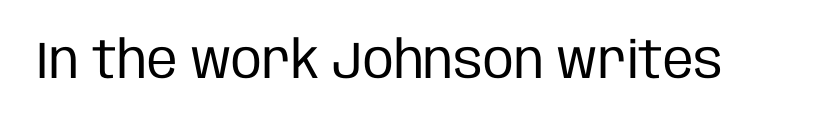
The image shows 52 px regular-weight, condensed sans-serif type, upright; set normal letter spacing, not underlined; low stroke contrast and a large x-height.
